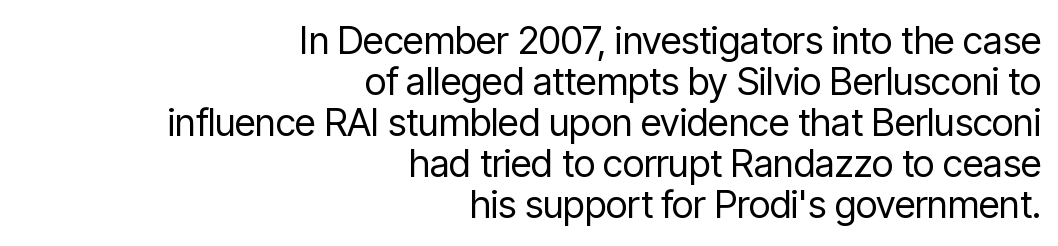
{"serif": "no", "italic": "no", "bold": "no", "weight": "regular", "width": "condensed", "stroke_contrast": "low", "x_height": "medium", "monospaced": "no", "underline": "no", "align": "right", "line_spacing": "tight", "line_spacing_ratio": 1.08, "letter_spacing": "normal", "letter_spacing_em": 0.0, "glyph_px": 38}
